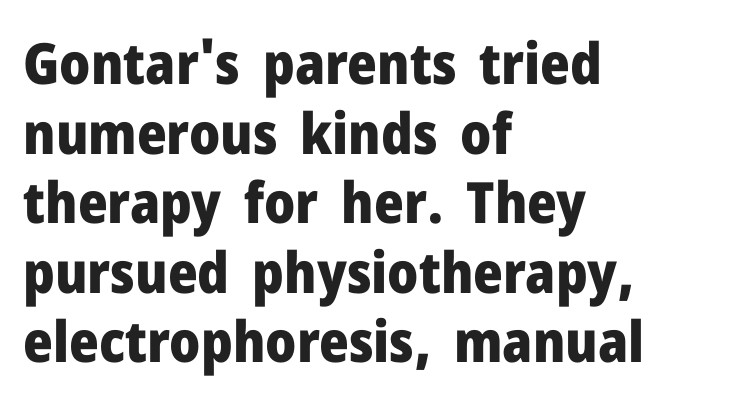
{"serif": "no", "italic": "no", "bold": "yes", "weight": "heavy", "width": "normal", "stroke_contrast": "low", "x_height": "medium", "monospaced": "no", "underline": "no", "align": "left", "line_spacing_ratio": 1.22, "letter_spacing": "normal", "letter_spacing_em": 0.0, "glyph_px": 57}
